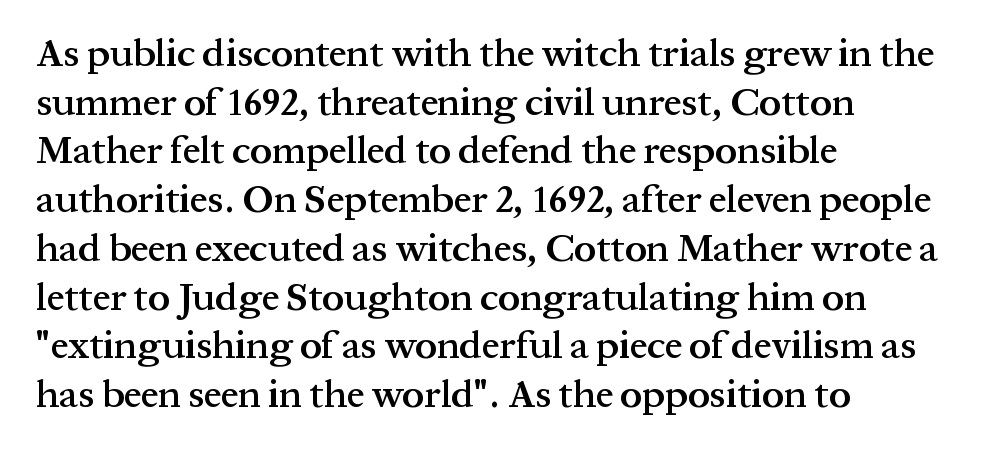
Compared with typical paragraphs, the rows here are spaced about the same. This rendering uses left alignment, leaving the right contour irregular. Words float on clear page, feet unadorned. Every character sits straight up, as roman type does.
